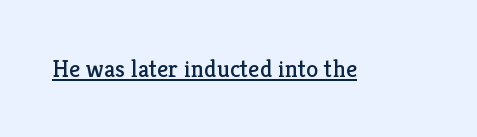
The image shows 25 px text type, upright; set normal letter spacing, underlined.
